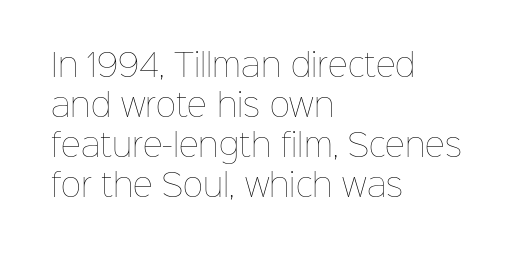
{"italic": "no", "bold": "no", "weight": "thin", "width": "normal", "stroke_contrast": "low", "x_height": "medium", "monospaced": "no", "underline": "no", "align": "left", "line_spacing": "normal", "line_spacing_ratio": 1.29, "letter_spacing": "normal", "letter_spacing_em": 0.0, "glyph_px": 31}
